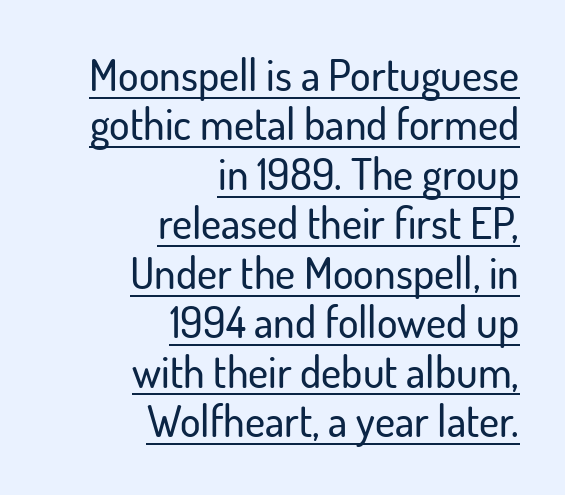
Q: Is the text italic (slanted)? A: No, it is upright.
Q: Is the typeface a serif or a sans-serif typeface? A: Sans-serif.
Q: Is the text underlined? A: Yes.
Q: How is the paragraph aligned? A: Right-aligned.
Q: Is the spacing between letters normal or unusually wide? A: Normal.
Q: Is the spacing between lines tight, normal or loose? A: Tight.
Q: Width (condensed, normal, or wide)? A: Normal.
Q: Stroke contrast? A: Low.
Q: x-height? A: Small.
Q: Monospaced? A: No.
